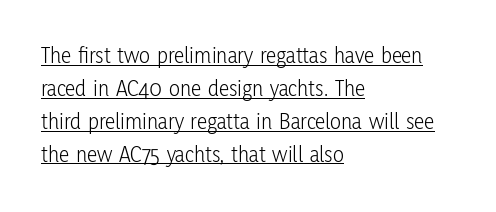
Every character sits straight up, as roman type does. Notice how descenders clear the ascenders below comfortably — that's standard leading. Inter-character spacing is left at the font's built-in metrics. Stems and bowls with no extra thickness — not bold.
